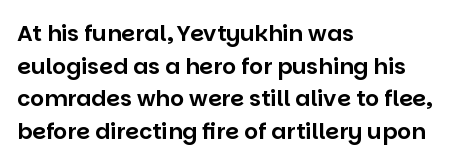
The image shows 22 px text type, upright; set left-aligned, normal line spacing (1.48x), normal letter spacing, not underlined.
